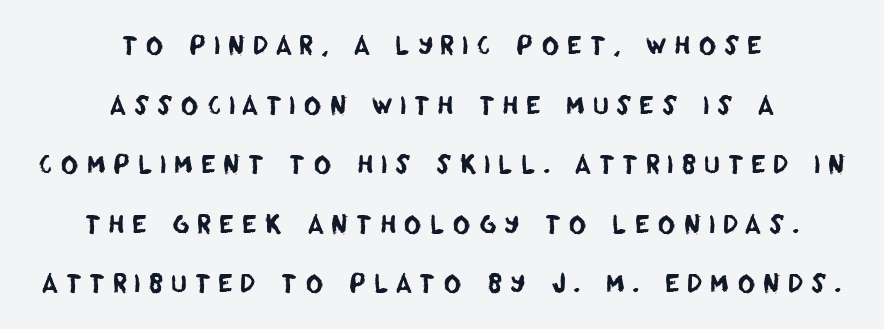
{"underline": "no", "align": "center", "line_spacing": "loose", "line_spacing_ratio": 2.48, "letter_spacing": "wide", "letter_spacing_em": 0.31, "glyph_px": 24}
